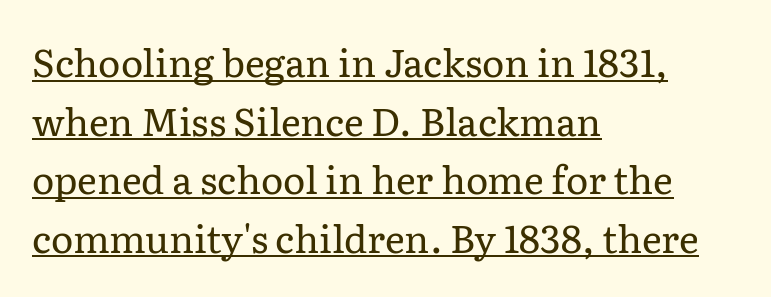
The image shows 38 px regular-weight serif type, upright; set left-aligned, normal line spacing (1.54x), normal letter spacing, underlined; low stroke contrast and a medium x-height.
